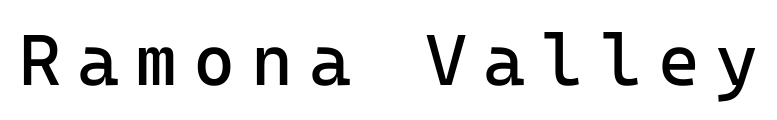
Q: Is the text bold? A: No.
Q: Is the text italic (slanted)? A: No, it is upright.
Q: Is the typeface a serif or a sans-serif typeface? A: Sans-serif.
Q: Is the text underlined? A: No.
Q: Is the spacing between letters normal or unusually wide? A: Unusually wide.
Q: Width (condensed, normal, or wide)? A: Normal.
Q: Stroke contrast? A: Low.
Q: x-height? A: Medium.
Q: Monospaced? A: Yes.
